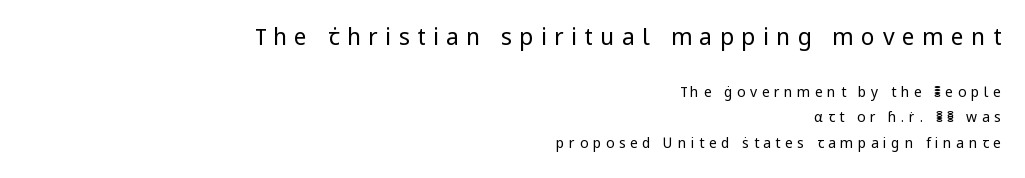
Q: Is the text bold? A: No.
Q: Is the text italic (slanted)? A: No, it is upright.
Q: Is the text underlined? A: No.
Q: How is the paragraph aligned? A: Right-aligned.
Q: Is the spacing between letters normal or unusually wide? A: Unusually wide.
Q: Which block of text is set in a larger size, the first (top) or the second (bottom)? A: The first (top) one.
